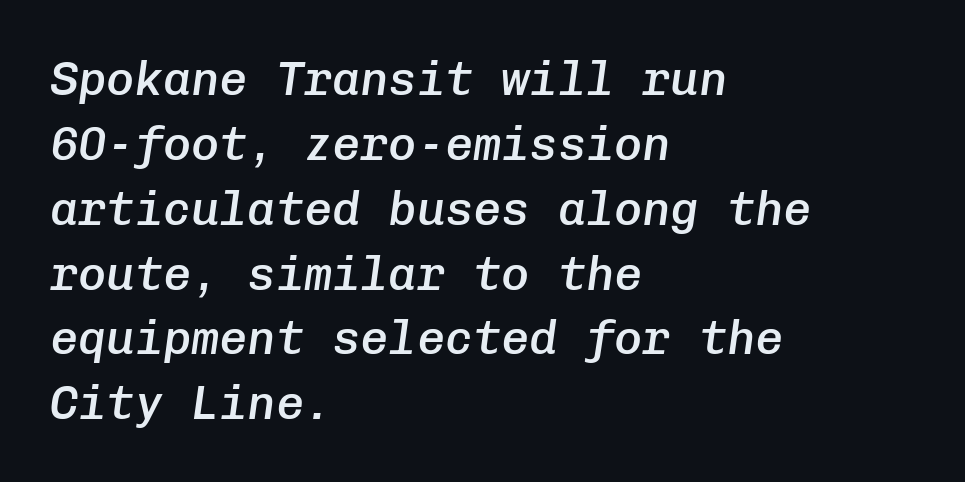
The image shows 47 px semibold type, italic (leaning right), monospaced; set left-aligned, normal line spacing (1.38x), normal letter spacing, not underlined; low stroke contrast and a medium x-height.
